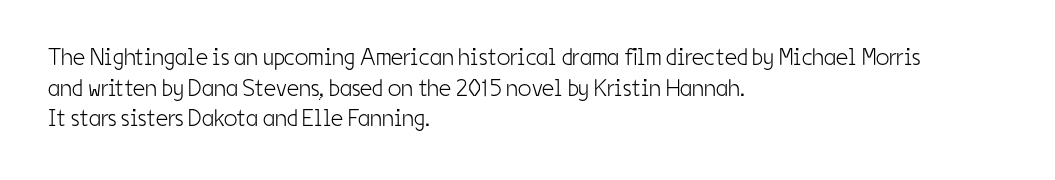
{"italic": "no", "bold": "no", "underline": "no", "align": "left", "line_spacing": "normal", "line_spacing_ratio": 1.28, "letter_spacing": "normal", "letter_spacing_em": 0.0, "glyph_px": 24}
